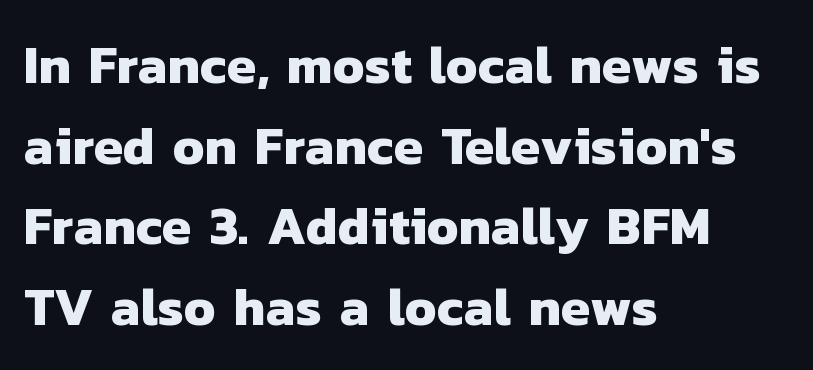
Q: Is the text bold? A: Yes.
Q: Is the typeface a serif or a sans-serif typeface? A: Sans-serif.
Q: Is the text underlined? A: No.
Q: How is the paragraph aligned? A: Left-aligned.
Q: Is the spacing between letters normal or unusually wide? A: Normal.
Q: Is the spacing between lines tight, normal or loose? A: Normal.
Q: Width (condensed, normal, or wide)? A: Normal.
Q: Stroke contrast? A: Low.
Q: x-height? A: Medium.
Q: Monospaced? A: No.
